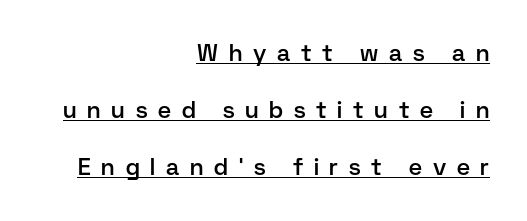
The image shows 23 px text type, upright; set right-aligned, loose line spacing (2.47x), unusually wide letter spacing (+0.47 em), underlined.
